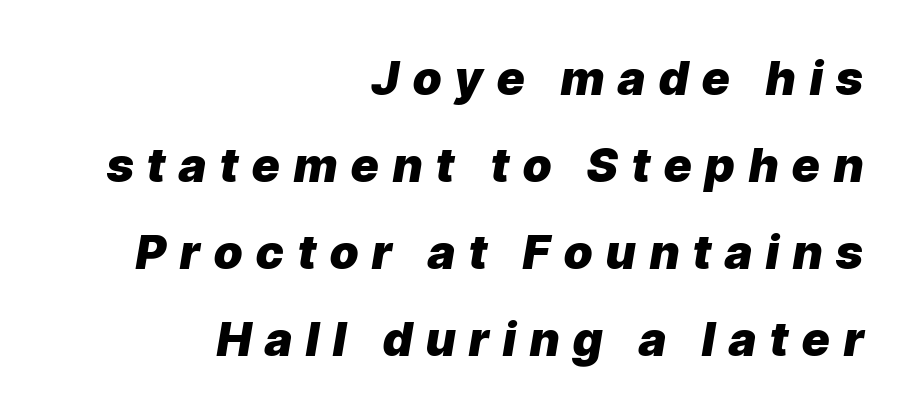
Pretty heavy lettering here — definitely bold. Think of a printed novel: that variable character pitch is what you see here. Here the glyphs are tracked loosely, breaking word shapes into spaced letters. Observe the lean: these are italic letterforms.
